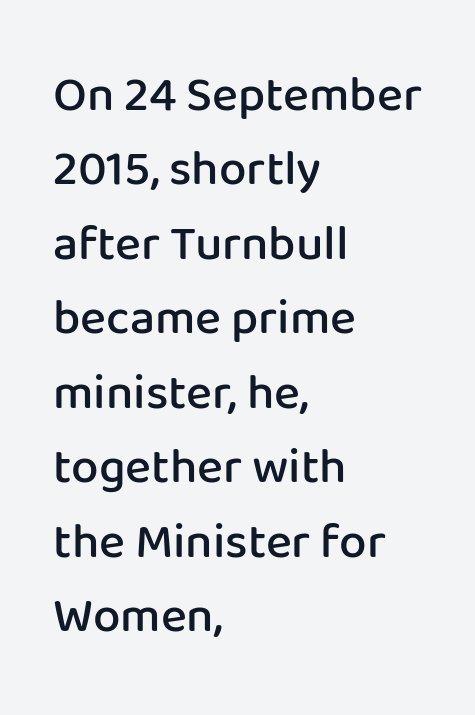
Line beginnings align vertically; line endings do not. The strokes are fattened partway — semibold, not bold. Characters follow at the spacing the type designer built in. This block has exactly the height ordinary leading produces. The area under the type is left untouched.
